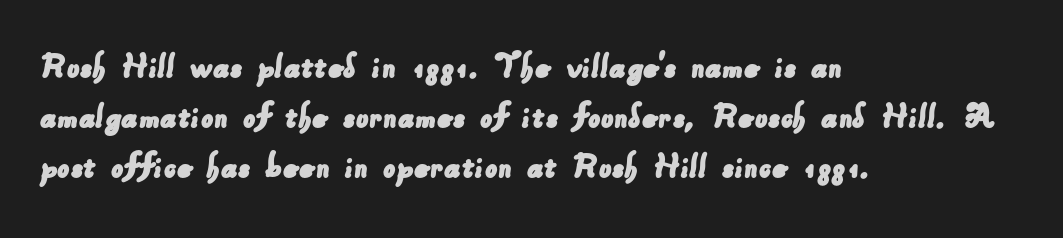
Q: Is the typeface a serif or a sans-serif typeface? A: Sans-serif.
Q: Is the text underlined? A: No.
Q: How is the paragraph aligned? A: Left-aligned.
Q: Is the spacing between letters normal or unusually wide? A: Normal.
Q: Is the spacing between lines tight, normal or loose? A: Normal.
Q: Width (condensed, normal, or wide)? A: Normal.
Q: Stroke contrast? A: Low.
Q: x-height? A: Small.
Q: Monospaced? A: No.
